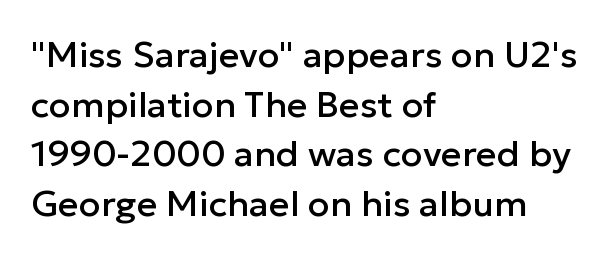
Font category for this specimen: sans-serif. What stands out about the letter spacing? Nothing — it is the standard amount. Proportional: the letters do not fall into vertical columns. The leading is moderate, giving the passage an even texture. The letters stand straight up with perfectly vertical stems.
